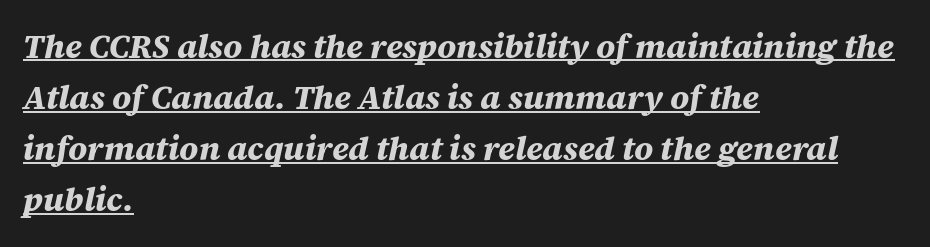
{"italic": "yes", "lean": "right", "slant_degrees": 12, "bold": "yes", "weight": "bold", "width": "normal", "stroke_contrast": "medium", "x_height": "large", "monospaced": "no", "underline": "yes", "align": "left", "line_spacing": "normal", "line_spacing_ratio": 1.55, "letter_spacing": "normal", "letter_spacing_em": 0.0, "glyph_px": 33}
